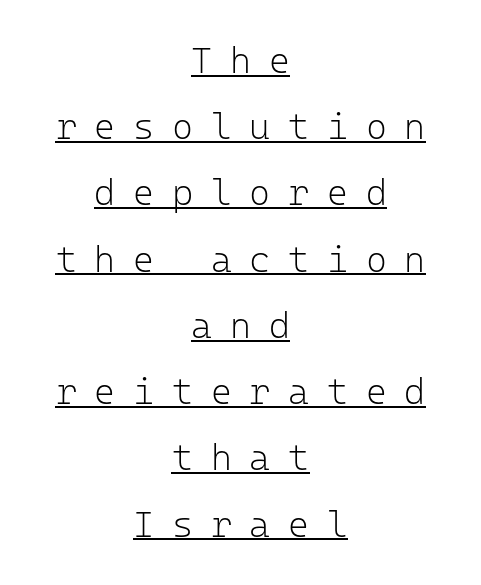
Q: Is the text bold? A: No.
Q: Is the text italic (slanted)? A: No, it is upright.
Q: Is the typeface a serif or a sans-serif typeface? A: Sans-serif.
Q: Is the text underlined? A: Yes.
Q: How is the paragraph aligned? A: Centered.
Q: Is the spacing between letters normal or unusually wide? A: Unusually wide.
Q: Width (condensed, normal, or wide)? A: Normal.
Q: Stroke contrast? A: Low.
Q: x-height? A: Medium.
Q: Monospaced? A: Yes.
